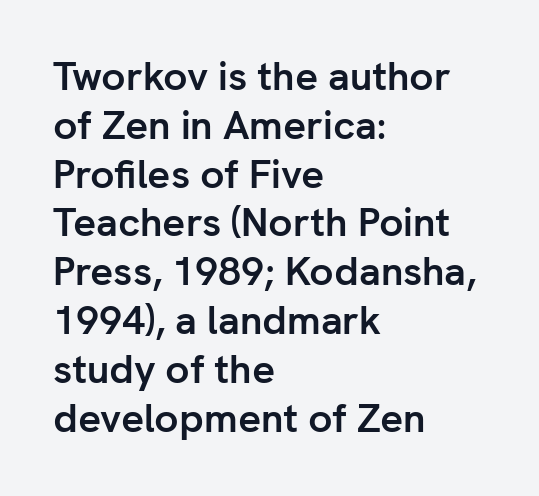
The image shows 40 px semibold sans-serif type, upright; set left-aligned, line spacing 1.22x, normal letter spacing, not underlined; low stroke contrast and a medium x-height.
